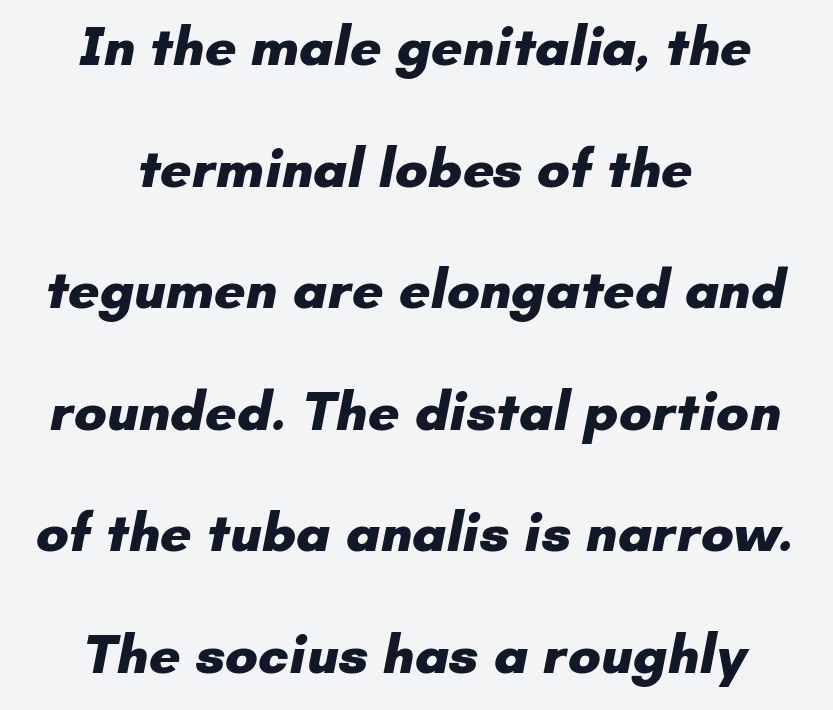
{"serif": "no", "bold": "yes", "weight": "heavy", "width": "normal", "stroke_contrast": "low", "x_height": "small", "monospaced": "no", "underline": "no", "align": "center", "line_spacing": "loose", "line_spacing_ratio": 2.21, "letter_spacing": "normal", "letter_spacing_em": 0.0, "glyph_px": 55}
